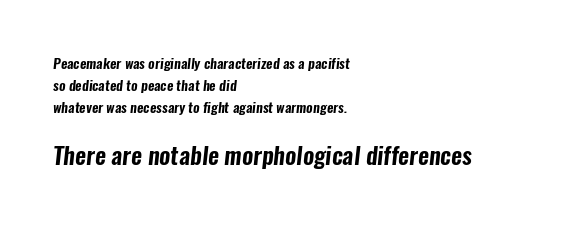
Standard letterfit; no display-style spreading of the glyphs. Rows of type keep a routine distance in the vertical direction. The area under the type is left untouched. Size hierarchy here favors the trailing block over the leading one.
